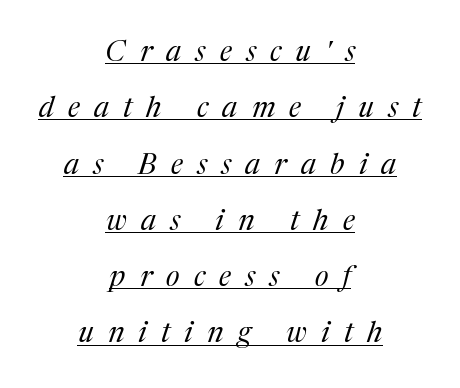
{"serif": "yes", "italic": "yes", "lean": "right", "slant_degrees": 17, "bold": "no", "weight": "regular", "width": "normal", "stroke_contrast": "medium", "x_height": "medium", "monospaced": "no", "underline": "yes", "align": "center", "line_spacing": "loose", "line_spacing_ratio": 1.94, "letter_spacing": "wide", "letter_spacing_em": 0.49, "glyph_px": 29}
